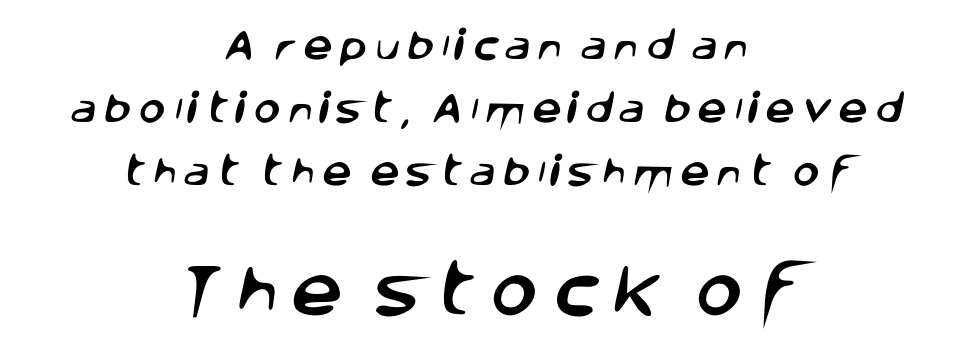
Q: Is the typeface a serif or a sans-serif typeface? A: Sans-serif.
Q: Is the text underlined? A: No.
Q: How is the paragraph aligned? A: Centered.
Q: Is the spacing between lines tight, normal or loose? A: Loose.
Q: Which block of text is set in a larger size, the first (top) or the second (bottom)? A: The second (bottom) one.
Q: Width (condensed, normal, or wide)? A: Normal.
Q: Stroke contrast? A: Low.
Q: x-height? A: Large.
Q: Monospaced? A: No.
